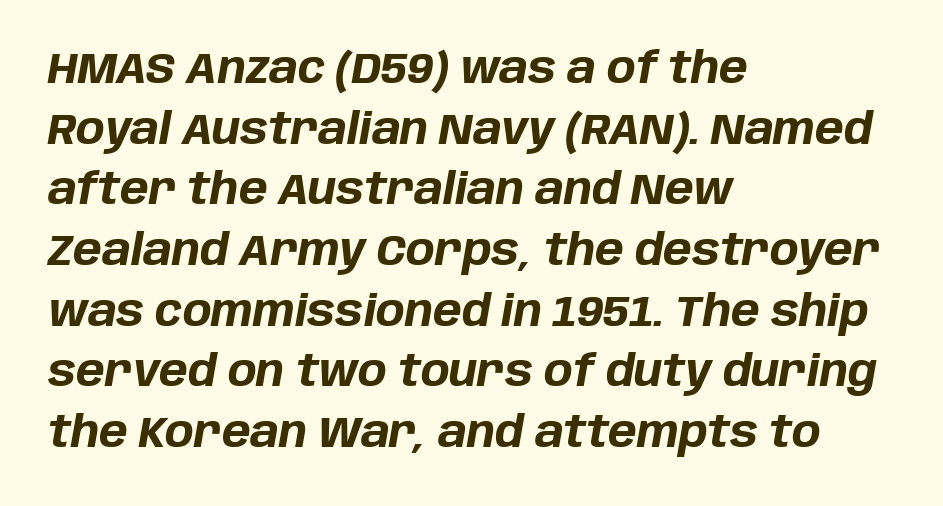
{"italic": "yes", "lean": "right", "slant_degrees": 10, "bold": "yes", "weight": "bold", "width": "normal", "stroke_contrast": "low", "x_height": "large", "monospaced": "no", "underline": "no", "align": "left", "line_spacing": "normal", "line_spacing_ratio": 1.41, "letter_spacing": "normal", "letter_spacing_em": 0.0, "glyph_px": 43}
